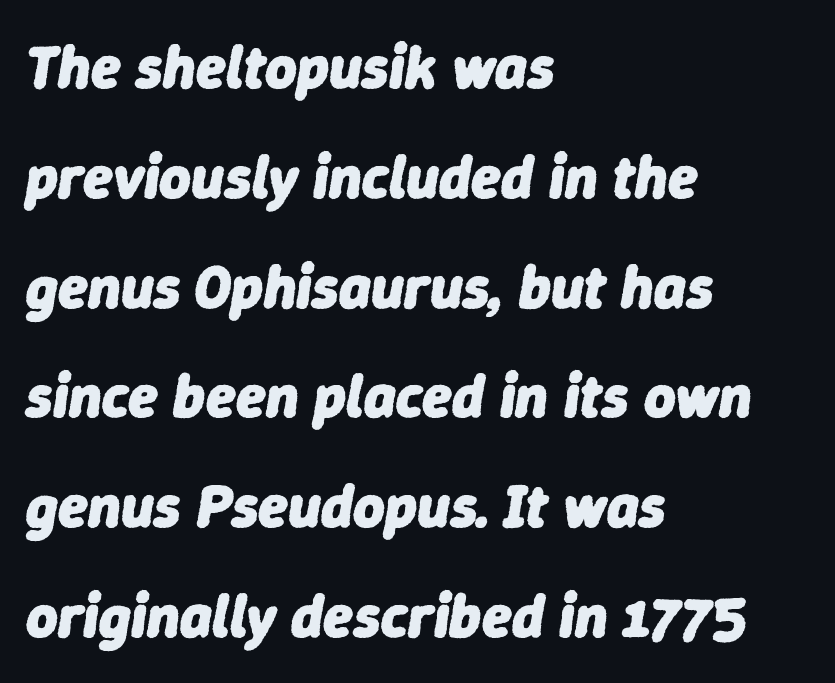
{"italic": "yes", "lean": "right", "slant_degrees": 9, "bold": "yes", "weight": "heavy", "width": "normal", "stroke_contrast": "low", "x_height": "medium", "monospaced": "no", "underline": "no", "align": "left", "line_spacing_ratio": 1.8, "letter_spacing": "normal", "letter_spacing_em": 0.0, "glyph_px": 61}
